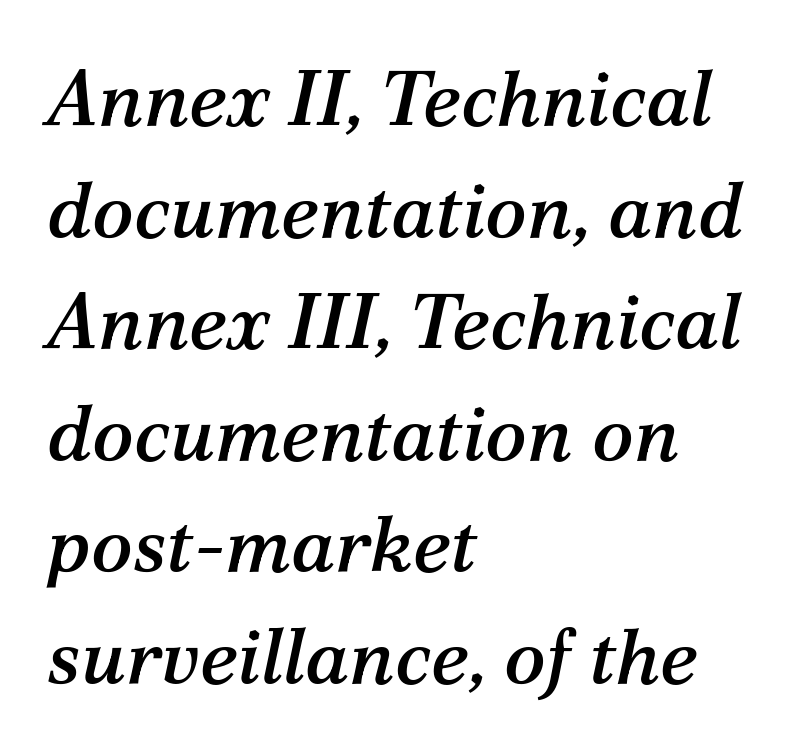
The image shows 78 px serif type, italic (leaning right); set left-aligned, normal line spacing (1.43x), normal letter spacing, not underlined; medium stroke contrast and a medium x-height.
